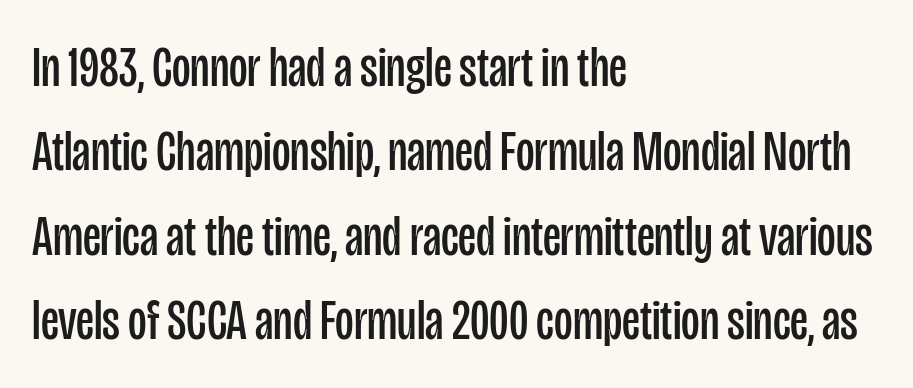
The image shows 57 px regular-weight, condensed sans-serif type, upright; set left-aligned, normal line spacing (1.48x), normal letter spacing, not underlined; low stroke contrast and a large x-height.
